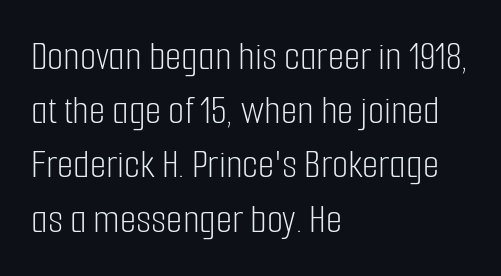
The image shows 42 px light, condensed sans-serif type, upright; set left-aligned, normal line spacing (1.29x), normal letter spacing, not underlined; low stroke contrast and a medium x-height.
